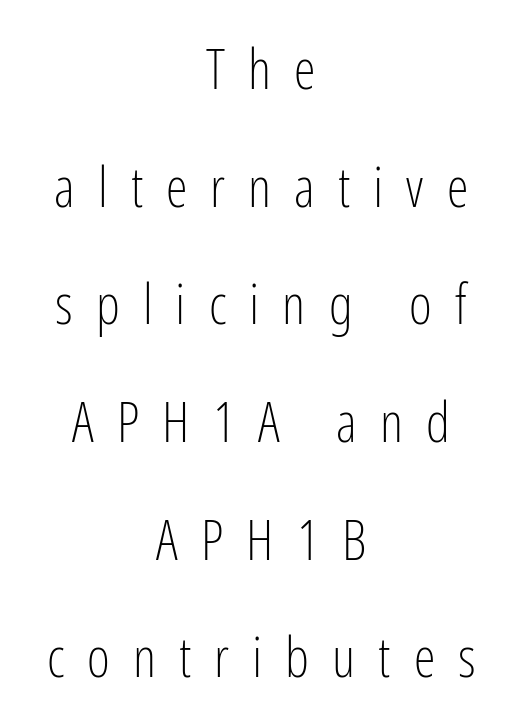
{"serif": "no", "italic": "no", "bold": "no", "weight": "light", "width": "condensed", "stroke_contrast": "low", "x_height": "medium", "monospaced": "no", "underline": "no", "align": "center", "line_spacing": "loose", "line_spacing_ratio": 2.14, "letter_spacing": "wide", "letter_spacing_em": 0.42, "glyph_px": 55}
